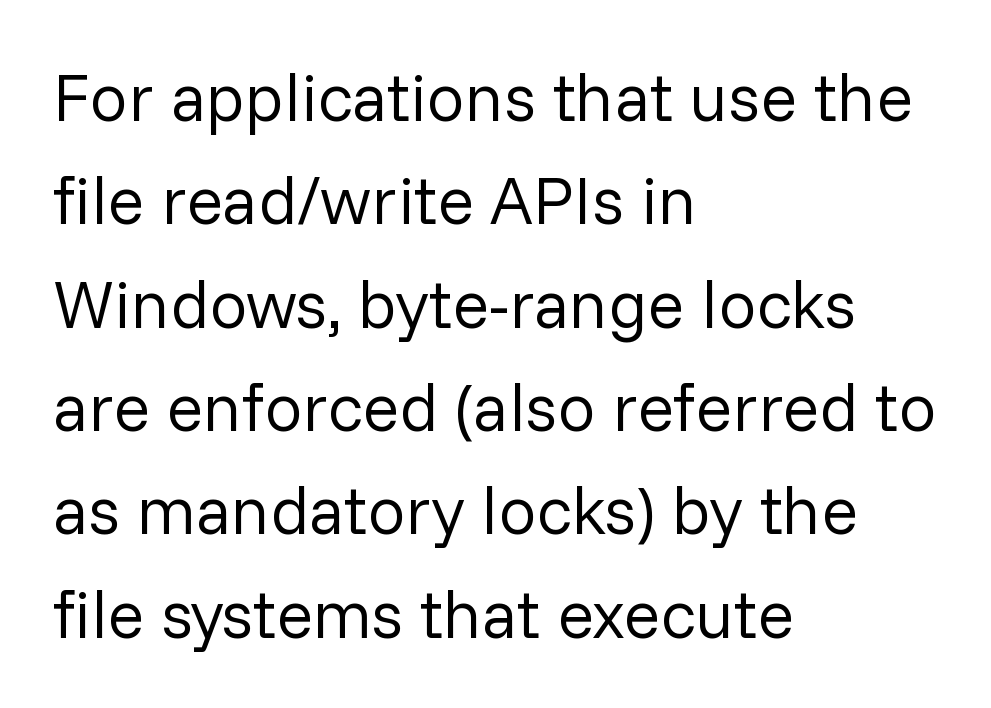
Layout note: lines flush left. You could not count columns in this text — the font is proportionally spaced. The font is comparable to plain body text, perhaps lighter. Designer's note — italics off, roman on. No feet cap the strokes, marking this as sans-serif type.
